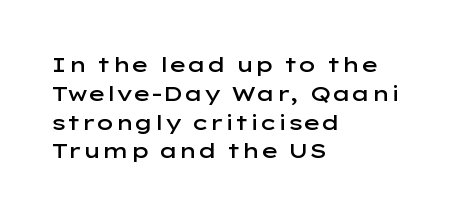
Underlining? Definitely not there. Posture: vertical. The space between consecutive lines is moderate. The paragraph has a hard left edge and a soft right edge. The line texture is even and compact thanks to regular tracking.
